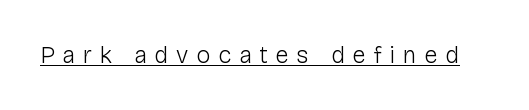
Quick note: underline on. Compared with typical body copy, the letter spacing here is much looser. Characters remain perfectly vertical along every line. The strokes are not fattened; the text isn't bold.
